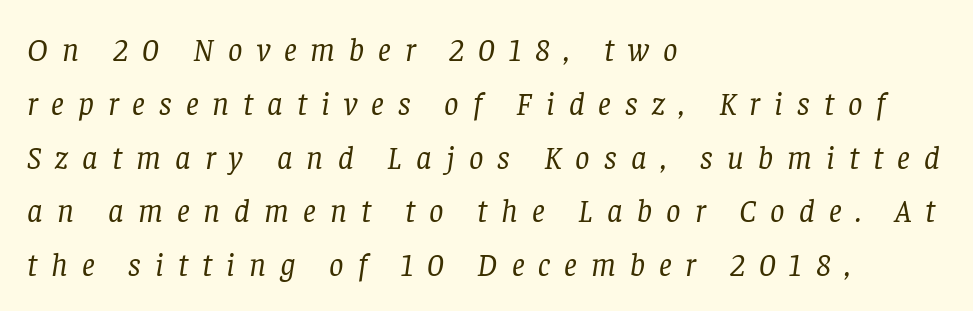
You could not count columns in this text — the font is proportionally spaced. A typesetter would call this leading conventional body-copy spacing. No letter is thick-stroked: the sample isn't bold. The lettering tilts uniformly, giving the passage an italic look. The words here are not underlined. Does the type have serifs? Yes, each stem ends in a small foot.
